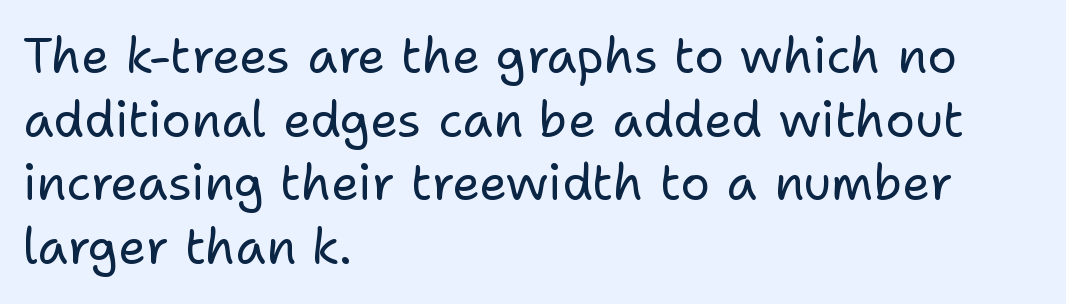
{"serif": "no", "italic": "no", "bold": "no", "weight": "regular", "width": "normal", "stroke_contrast": "low", "x_height": "medium", "monospaced": "no", "underline": "no", "align": "left", "line_spacing": "normal", "line_spacing_ratio": 1.3, "letter_spacing": "normal", "letter_spacing_em": 0.0, "glyph_px": 49}
